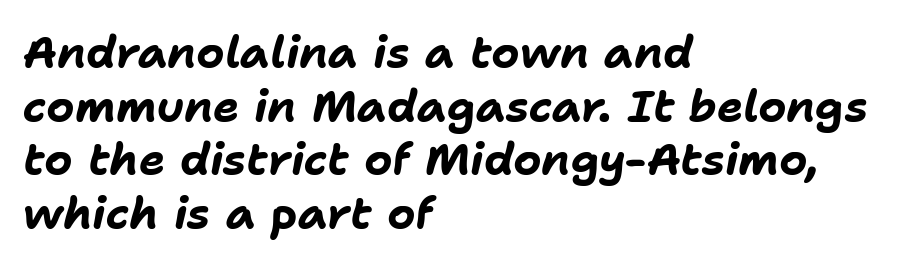
{"italic": "yes", "lean": "right", "slant_degrees": 11, "bold": "yes", "weight": "bold", "width": "normal", "stroke_contrast": "low", "x_height": "medium", "monospaced": "no", "underline": "no", "align": "left", "line_spacing_ratio": 1.22, "letter_spacing": "normal", "letter_spacing_em": 0.0, "glyph_px": 44}
